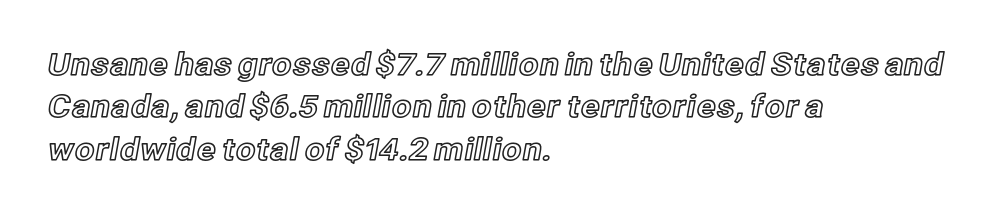
The image shows 31 px text type; set left-aligned, normal line spacing (1.37x), normal letter spacing, not underlined; a medium x-height.
